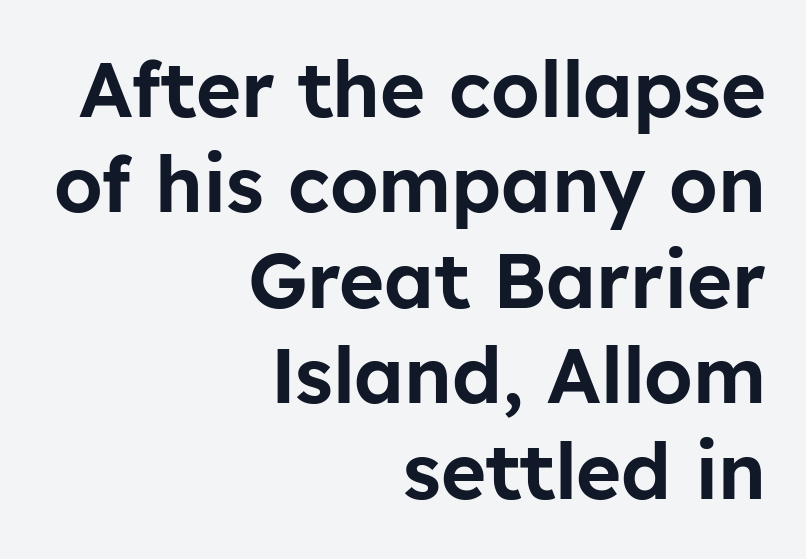
This rendering employs a face without finishing strokes, i.e., a sans-serif. Clear beneath every line of the passage. A typesetter would call this proportional, since set widths differ per character. There is no visible air inserted between adjacent glyphs. Nope, not italic — everything's standing straight.
